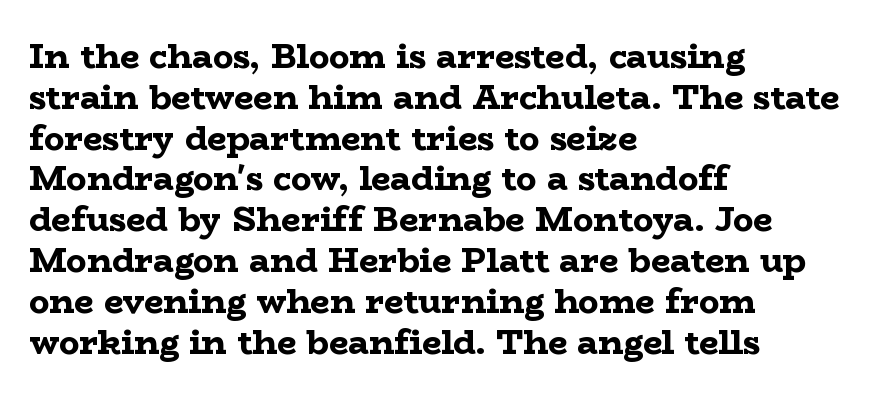
The image shows 34 px bold, wide serif type, upright; set left-aligned, line spacing 1.2x, normal letter spacing, not underlined; low stroke contrast and a medium x-height.
